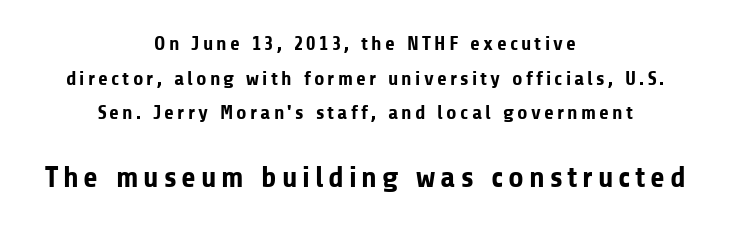
Looks like regular typesetting: each glyph gets only the width it needs. Horizontal alignment here is central, giving a formal, balanced look. Do the letters lean? They stand straight. Here the second block reads like a headline and the first like body copy.
